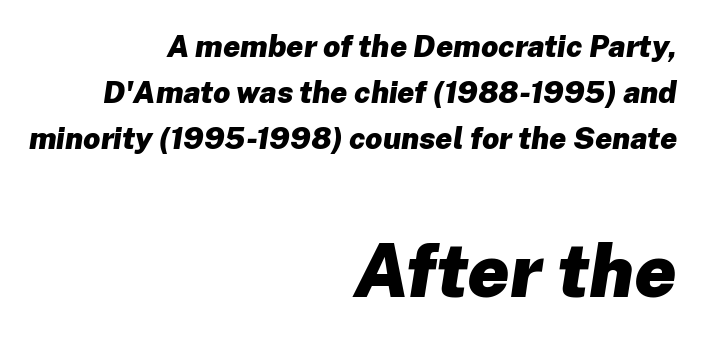
There is no visible air inserted between adjacent glyphs. I'd describe the lettering as bold — thick and assertive. Would a proofreader flag this as italicized? Yes. Proportional: the letters do not fall into vertical columns.
